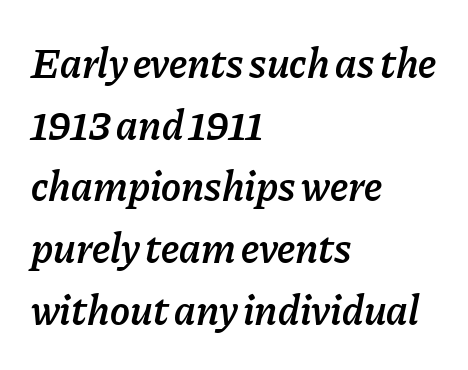
Varying glyph widths throughout — classic text-font behaviour. Italic? Definitely — the glyphs are oblique. The face used here is rendered with its standard letterfit. If you drew a ruler down the left edge, every line would touch it.
